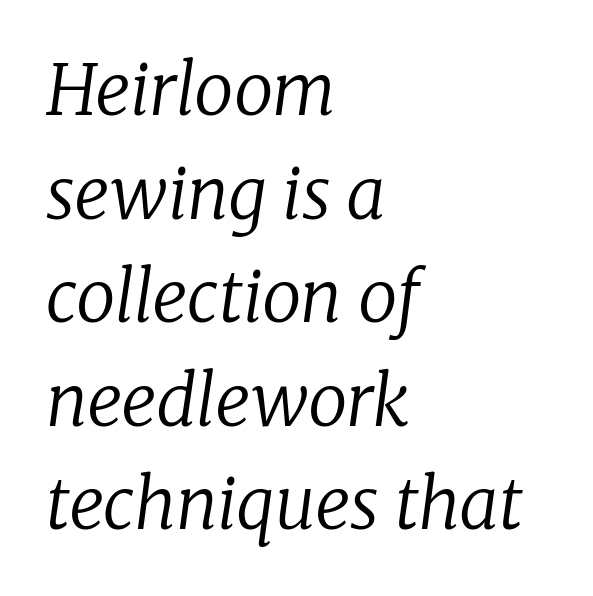
Q: Is the text bold? A: No.
Q: Is the text italic (slanted)? A: Yes, it leans right by about 8 degrees.
Q: Is the typeface a serif or a sans-serif typeface? A: Serif.
Q: Is the text underlined? A: No.
Q: How is the paragraph aligned? A: Left-aligned.
Q: Is the spacing between letters normal or unusually wide? A: Normal.
Q: Is the spacing between lines tight, normal or loose? A: Normal.
Q: Width (condensed, normal, or wide)? A: Normal.
Q: Stroke contrast? A: Low.
Q: x-height? A: Medium.
Q: Monospaced? A: No.
